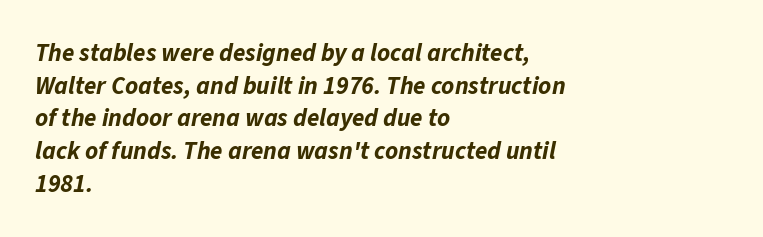
Q: Is the text bold? A: Yes.
Q: Is the text italic (slanted)? A: Yes, it leans right by about 11 degrees.
Q: Is the text underlined? A: No.
Q: How is the paragraph aligned? A: Left-aligned.
Q: Is the spacing between letters normal or unusually wide? A: Normal.
Q: Is the spacing between lines tight, normal or loose? A: Normal.
